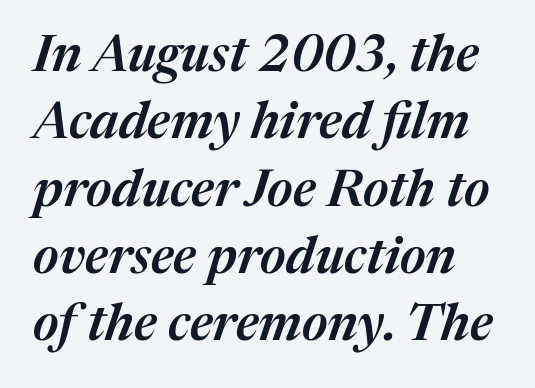
Q: Is the text bold? A: Semi-bold.
Q: Is the text italic (slanted)? A: Yes, it leans right by about 17 degrees.
Q: Is the text underlined? A: No.
Q: Is the spacing between letters normal or unusually wide? A: Normal.
Q: Is the spacing between lines tight, normal or loose? A: Normal.
Q: Width (condensed, normal, or wide)? A: Normal.
Q: Stroke contrast? A: Medium.
Q: x-height? A: Medium.
Q: Monospaced? A: No.
